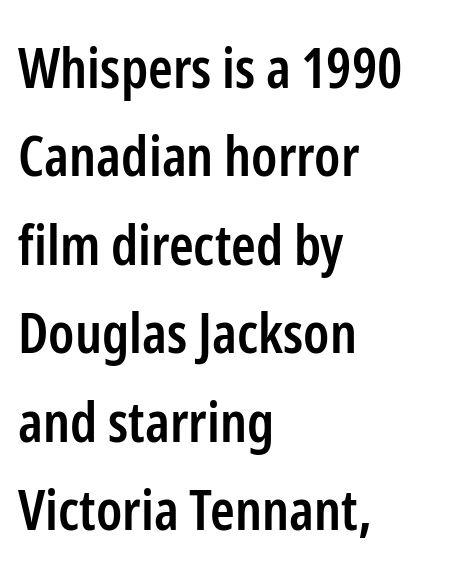
Summary of vertical rhythm: regular, with standard interline spacing. The compositor pushed each line to the left boundary. The letters sit at their default tracking, neither squeezed nor spread. Character widths vary here, with narrow letters taking less room than wide ones.
